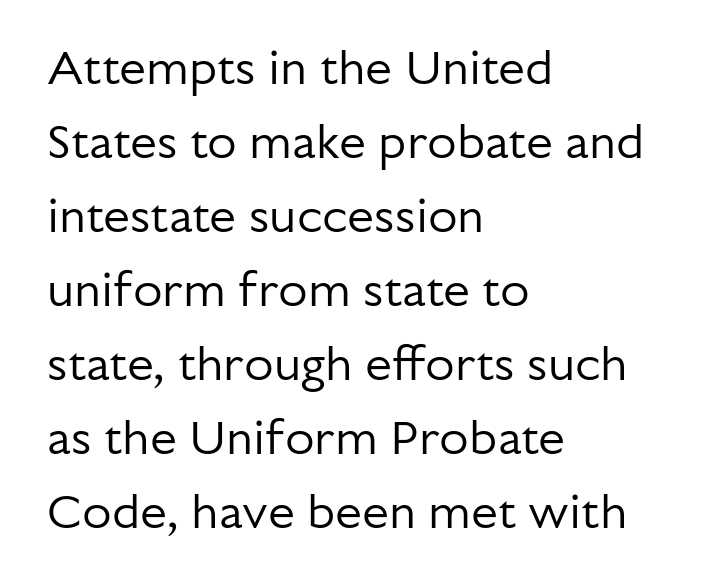
Q: Is the text bold? A: No.
Q: Is the text italic (slanted)? A: No, it is upright.
Q: Is the typeface a serif or a sans-serif typeface? A: Sans-serif.
Q: Is the text underlined? A: No.
Q: How is the paragraph aligned? A: Left-aligned.
Q: Is the spacing between letters normal or unusually wide? A: Normal.
Q: Is the spacing between lines tight, normal or loose? A: Normal.
Q: Width (condensed, normal, or wide)? A: Normal.
Q: Stroke contrast? A: Low.
Q: x-height? A: Medium.
Q: Monospaced? A: No.
